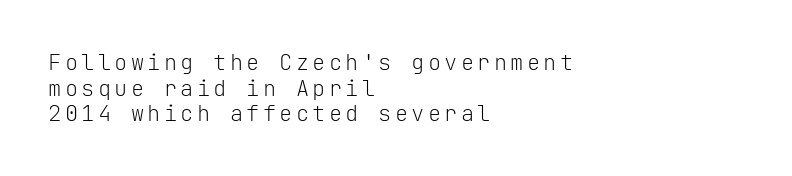
Ordinary non-slanted type is in use. The area under the type is left untouched. Line beginnings align vertically; line endings do not. Summary of weight: not heavy and not bold.
